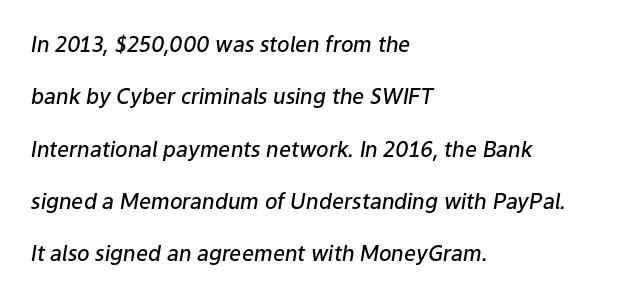
The image shows 21 px text type, italic (leaning right); set left-aligned, loose line spacing (2.49x), normal letter spacing, not underlined.
